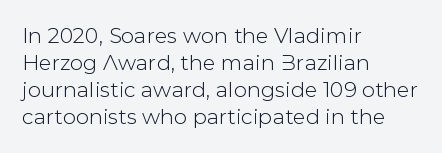
The image shows 21 px text type, upright; set left-aligned, normal line spacing (1.29x), normal letter spacing, not underlined.
